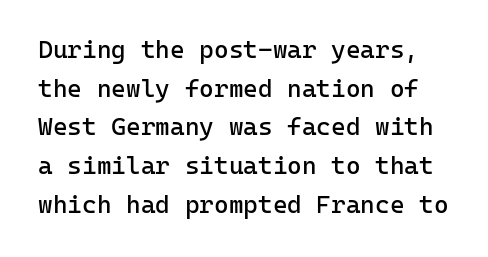
The image shows 25 px text type, upright; set normal line spacing (1.55x), normal letter spacing, not underlined.
